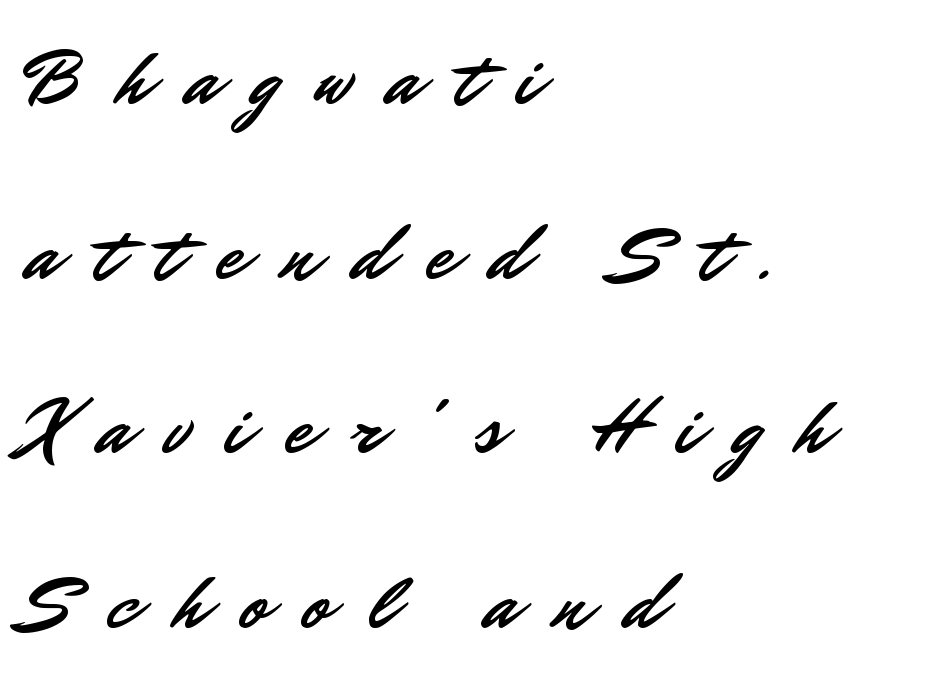
The image shows 79 px sans-serif type; set left-aligned, loose line spacing (2.21x), unusually wide letter spacing (+0.46 em), not underlined; low stroke contrast and a small x-height.
